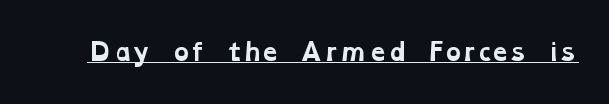
{"bold": "yes", "underline": "yes", "letter_spacing": "normal", "letter_spacing_em": 0.0, "glyph_px": 23}
